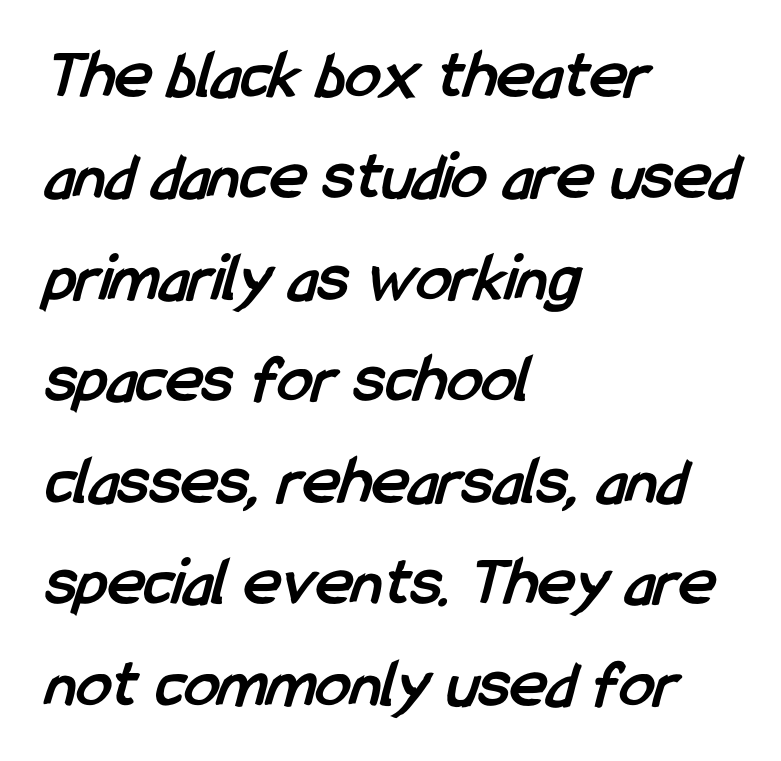
The image shows 70 px semibold, condensed sans-serif type; set left-aligned, normal line spacing (1.45x), normal letter spacing, not underlined; low stroke contrast and a medium x-height.
